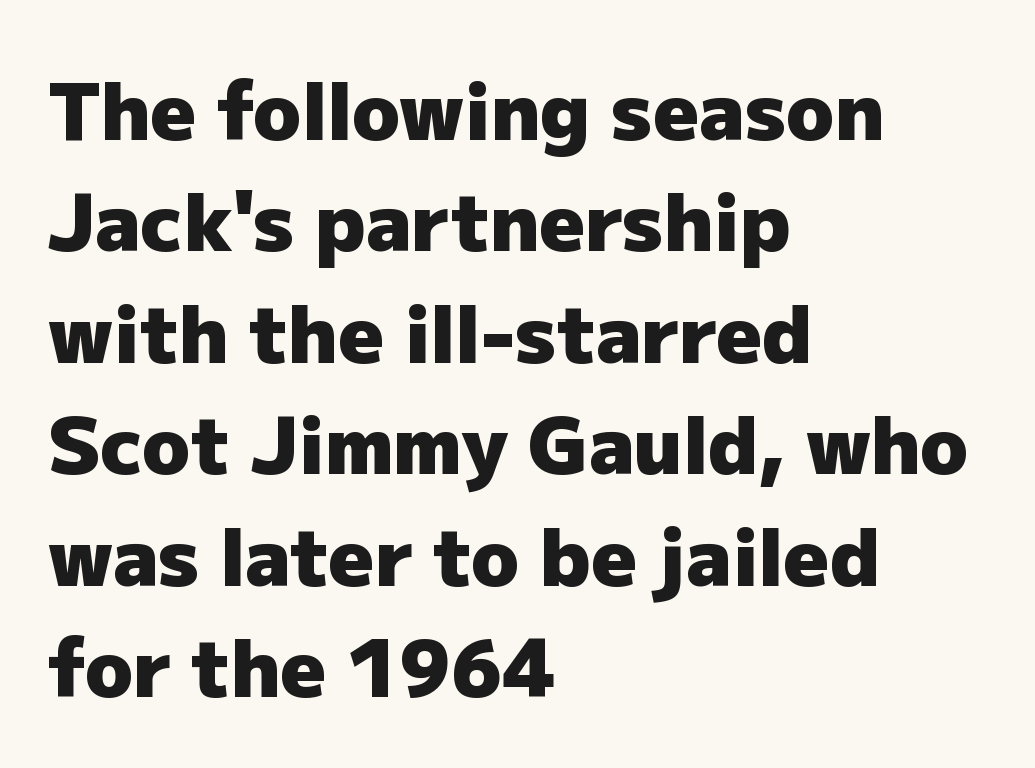
Q: Is the text bold? A: Yes.
Q: Is the text italic (slanted)? A: No, it is upright.
Q: Is the typeface a serif or a sans-serif typeface? A: Sans-serif.
Q: Is the text underlined? A: No.
Q: How is the paragraph aligned? A: Left-aligned.
Q: Is the spacing between letters normal or unusually wide? A: Normal.
Q: Is the spacing between lines tight, normal or loose? A: Normal.
Q: Width (condensed, normal, or wide)? A: Normal.
Q: Stroke contrast? A: Low.
Q: x-height? A: Medium.
Q: Monospaced? A: No.
